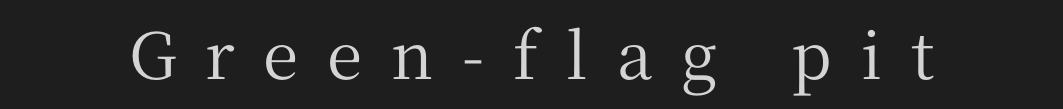
{"serif": "yes", "italic": "no", "width": "normal", "stroke_contrast": "medium", "x_height": "medium", "monospaced": "no", "underline": "no", "letter_spacing": "wide", "letter_spacing_em": 0.45, "glyph_px": 64}
